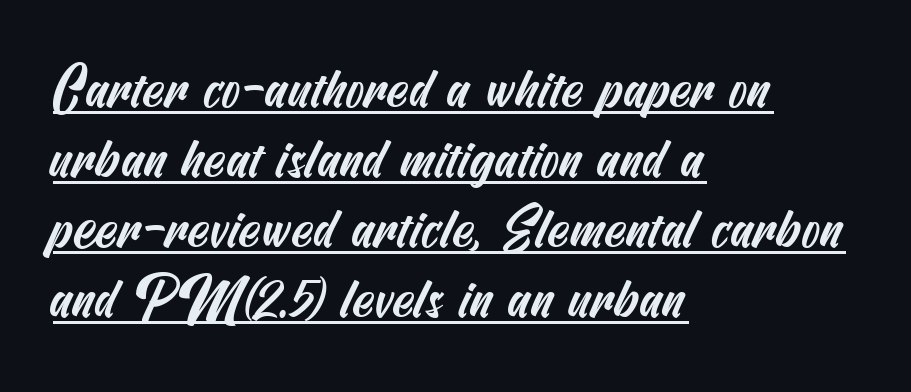
The image shows 55 px condensed sans-serif type; set left-aligned, normal line spacing (1.27x), normal letter spacing, underlined; medium stroke contrast and a small x-height.
